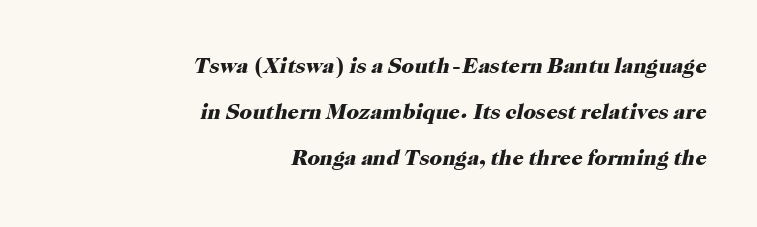
The image shows 22 px bold type, italic (leaning right); set right-aligned, loose line spacing (2.1x), normal letter spacing, not underlined.
